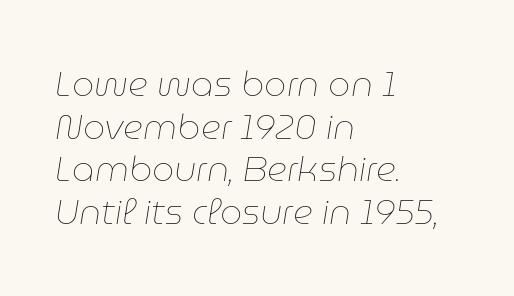
The image shows 35 px thin type, italic (leaning right); set left-aligned, line spacing 1.22x, normal letter spacing, not underlined; low stroke contrast and a medium x-height.
